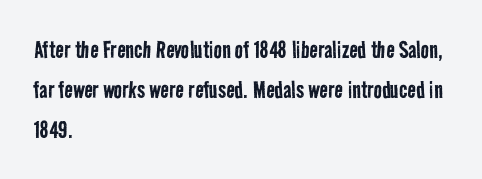
Q: Is the text bold? A: No.
Q: Is the typeface a serif or a sans-serif typeface? A: Sans-serif.
Q: Is the text underlined? A: No.
Q: How is the paragraph aligned? A: Left-aligned.
Q: Is the spacing between letters normal or unusually wide? A: Normal.
Q: Is the spacing between lines tight, normal or loose? A: Normal.
Q: Width (condensed, normal, or wide)? A: Condensed.
Q: Stroke contrast? A: Low.
Q: x-height? A: Medium.
Q: Monospaced? A: No.
